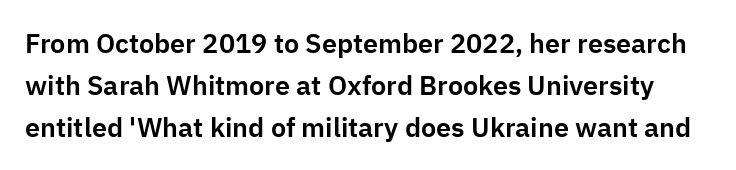
{"italic": "no", "underline": "no", "line_spacing": "normal", "line_spacing_ratio": 1.55, "letter_spacing": "normal", "letter_spacing_em": 0.0, "glyph_px": 27}
